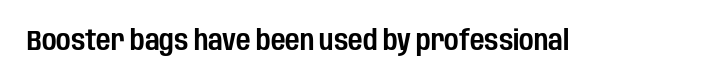
{"serif": "no", "italic": "no", "width": "condensed", "stroke_contrast": "low", "x_height": "large", "monospaced": "no", "underline": "no", "letter_spacing": "normal", "letter_spacing_em": 0.0, "glyph_px": 28}
